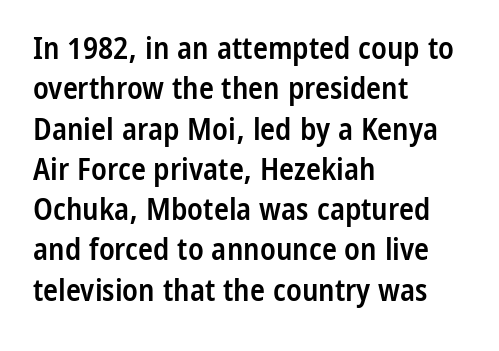
The image shows 31 px semibold, condensed sans-serif type, upright; set left-aligned, normal line spacing (1.3x), normal letter spacing, not underlined; low stroke contrast and a medium x-height.
